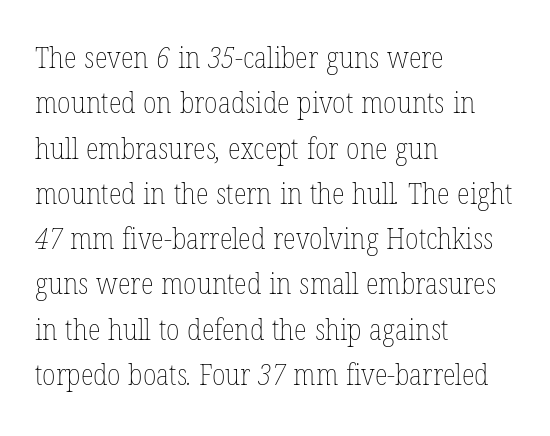
Looks like regular typesetting: each glyph gets only the width it needs. Does the copy run flush right? No — it runs flush left. Tracking value appears to be zero — textbook default spacing. The designer left line spacing at the default. Descenders are the only things crossing below the line.
